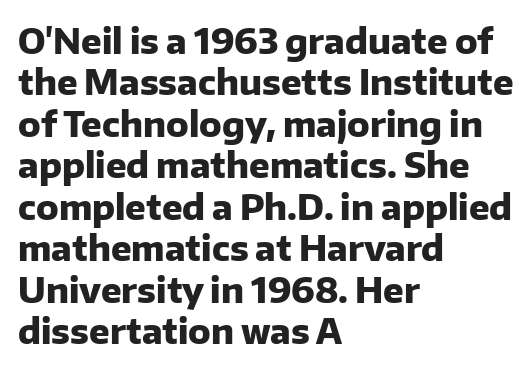
Q: Is the text bold? A: Yes.
Q: Is the text italic (slanted)? A: No, it is upright.
Q: Is the typeface a serif or a sans-serif typeface? A: Sans-serif.
Q: Is the text underlined? A: No.
Q: How is the paragraph aligned? A: Left-aligned.
Q: Is the spacing between letters normal or unusually wide? A: Normal.
Q: Width (condensed, normal, or wide)? A: Normal.
Q: Stroke contrast? A: Low.
Q: x-height? A: Medium.
Q: Monospaced? A: No.
